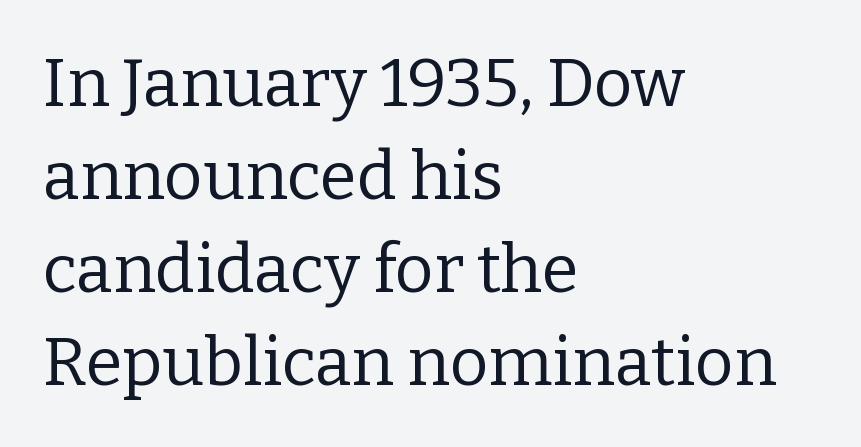
Q: Is the text bold? A: No.
Q: Is the text italic (slanted)? A: No, it is upright.
Q: Is the typeface a serif or a sans-serif typeface? A: Serif.
Q: Is the text underlined? A: No.
Q: How is the paragraph aligned? A: Left-aligned.
Q: Is the spacing between letters normal or unusually wide? A: Normal.
Q: Is the spacing between lines tight, normal or loose? A: Normal.
Q: Width (condensed, normal, or wide)? A: Normal.
Q: Stroke contrast? A: Low.
Q: x-height? A: Medium.
Q: Monospaced? A: No.
